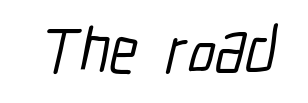
Q: Is the typeface a serif or a sans-serif typeface? A: Sans-serif.
Q: Is the text underlined? A: No.
Q: Is the spacing between letters normal or unusually wide? A: Normal.
Q: Width (condensed, normal, or wide)? A: Condensed.
Q: Stroke contrast? A: Low.
Q: x-height? A: Medium.
Q: Monospaced? A: No.
